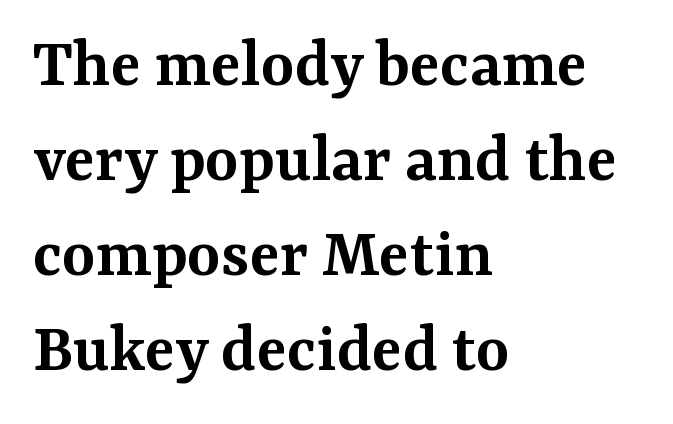
Q: Is the text bold? A: Semi-bold.
Q: Is the text italic (slanted)? A: No, it is upright.
Q: Is the typeface a serif or a sans-serif typeface? A: Serif.
Q: Is the text underlined? A: No.
Q: How is the paragraph aligned? A: Left-aligned.
Q: Is the spacing between letters normal or unusually wide? A: Normal.
Q: Is the spacing between lines tight, normal or loose? A: Normal.
Q: Width (condensed, normal, or wide)? A: Normal.
Q: Stroke contrast? A: Medium.
Q: x-height? A: Medium.
Q: Monospaced? A: No.
